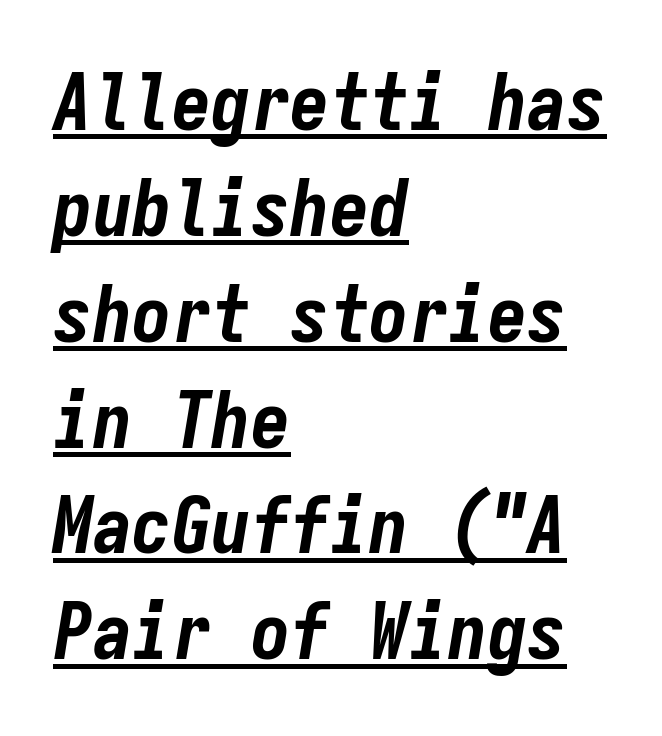
The image shows 79 px bold, condensed type, italic (leaning right), monospaced; set left-aligned, normal line spacing (1.34x), normal letter spacing, underlined; low stroke contrast and a medium x-height.
